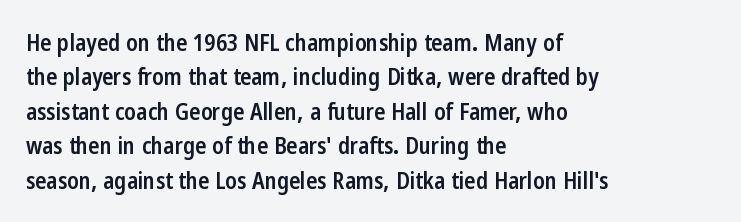
The sample has been set in demibold, a notch under bold. Students, observe: this is what conventionally led text looks like. All the whitespace from short lines collects on the right. Descenders are the only things crossing below the line.
